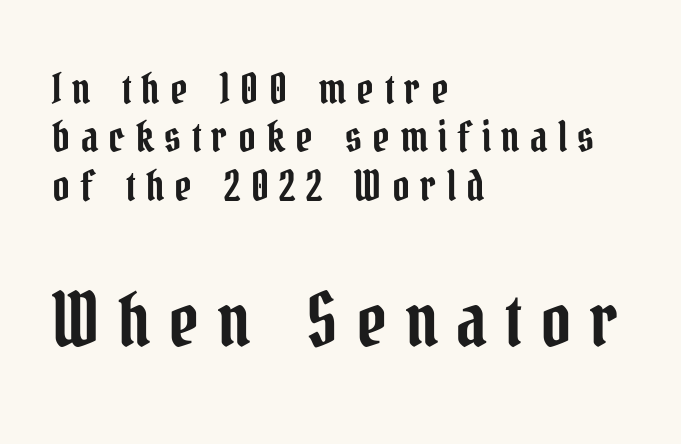
{"serif": "yes", "italic": "no", "width": "condensed", "stroke_contrast": "low", "x_height": "medium", "monospaced": "no", "underline": "no", "align": "left", "line_spacing": "tight", "line_spacing_ratio": 1.15, "letter_spacing": "wide", "letter_spacing_em": 0.25, "larger_block": "second", "size_ratio": 1.76, "glyph_px": 74}
